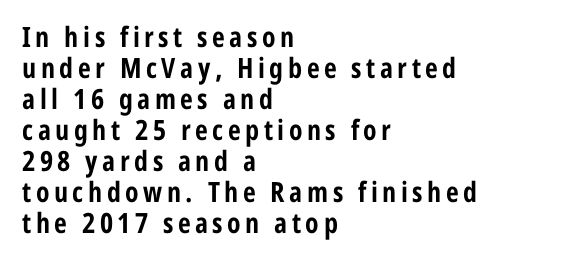
{"serif": "no", "italic": "no", "bold": "yes", "weight": "bold", "width": "condensed", "stroke_contrast": "low", "x_height": "medium", "monospaced": "no", "underline": "no", "align": "left", "line_spacing": "tight", "line_spacing_ratio": 1.11, "glyph_px": 28}
